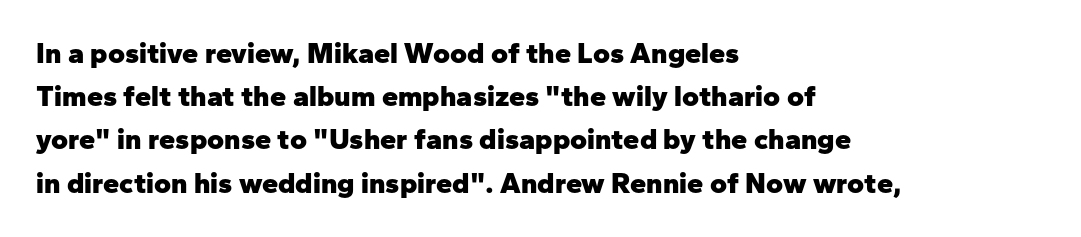
The zone under the glyphs is completely vacant. Ordinary non-slanted type is in use. Looks like regular typesetting: each glyph gets only the width it needs. The letters carry no serifs — their stems end cleanly without finishing strokes. The lines are quadded left.
